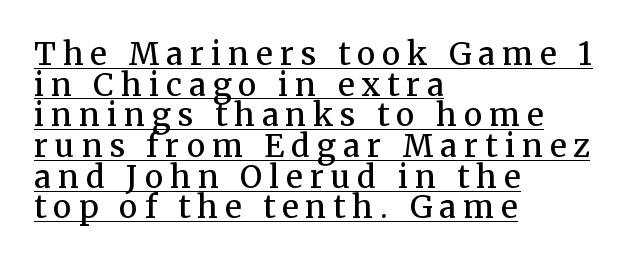
Q: Is the text bold? A: Semi-bold.
Q: Is the text italic (slanted)? A: No, it is upright.
Q: Is the typeface a serif or a sans-serif typeface? A: Serif.
Q: Is the text underlined? A: Yes.
Q: How is the paragraph aligned? A: Left-aligned.
Q: Is the spacing between letters normal or unusually wide? A: Unusually wide.
Q: Is the spacing between lines tight, normal or loose? A: Tight.
Q: Width (condensed, normal, or wide)? A: Normal.
Q: Stroke contrast? A: Medium.
Q: x-height? A: Medium.
Q: Monospaced? A: No.
